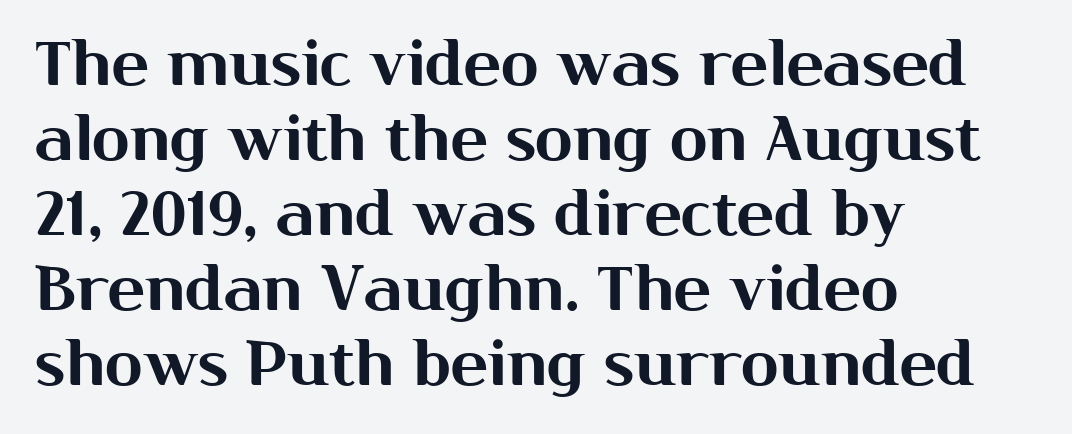
Q: Is the text italic (slanted)? A: No, it is upright.
Q: Is the typeface a serif or a sans-serif typeface? A: Sans-serif.
Q: Is the text underlined? A: No.
Q: How is the paragraph aligned? A: Left-aligned.
Q: Is the spacing between letters normal or unusually wide? A: Normal.
Q: Width (condensed, normal, or wide)? A: Normal.
Q: Stroke contrast? A: Medium.
Q: x-height? A: Medium.
Q: Monospaced? A: No.
